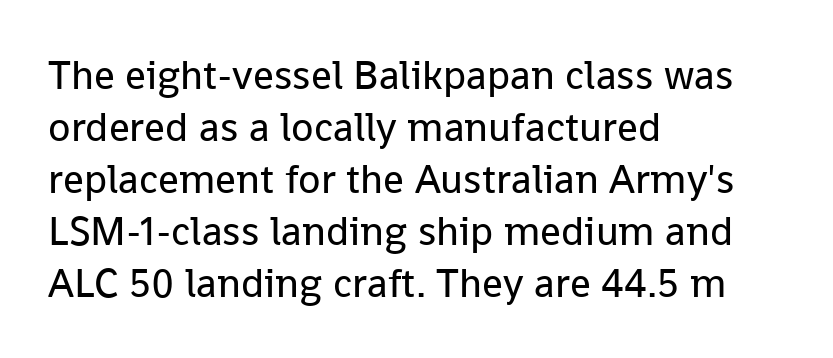
Q: Is the text bold? A: No.
Q: Is the text italic (slanted)? A: No, it is upright.
Q: Is the typeface a serif or a sans-serif typeface? A: Sans-serif.
Q: Is the text underlined? A: No.
Q: How is the paragraph aligned? A: Left-aligned.
Q: Is the spacing between letters normal or unusually wide? A: Normal.
Q: Is the spacing between lines tight, normal or loose? A: Normal.
Q: Width (condensed, normal, or wide)? A: Normal.
Q: Stroke contrast? A: Low.
Q: x-height? A: Medium.
Q: Monospaced? A: No.
